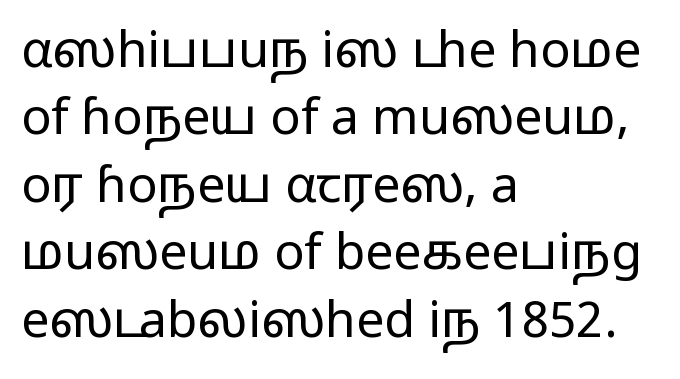
Q: Is the text bold? A: No.
Q: Is the text italic (slanted)? A: No, it is upright.
Q: Is the typeface a serif or a sans-serif typeface? A: Sans-serif.
Q: Is the text underlined? A: No.
Q: How is the paragraph aligned? A: Left-aligned.
Q: Is the spacing between letters normal or unusually wide? A: Normal.
Q: Is the spacing between lines tight, normal or loose? A: Normal.
Q: Width (condensed, normal, or wide)? A: Wide.
Q: Stroke contrast? A: Low.
Q: x-height? A: Medium.
Q: Monospaced? A: No.
